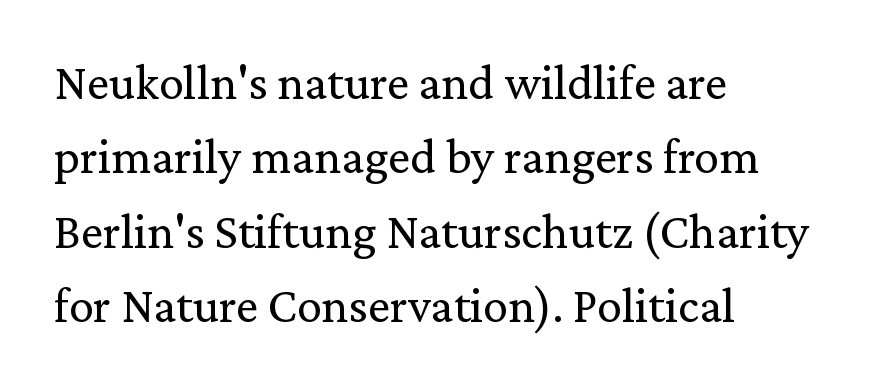
The rendering uses a moderate line-height, typical for paragraphs. The words here are not underlined. Which margin do the lines hug? The left one — the right edge is uneven. A typesetter would mark this as roman, not italic. A serif font was chosen for this passage.
